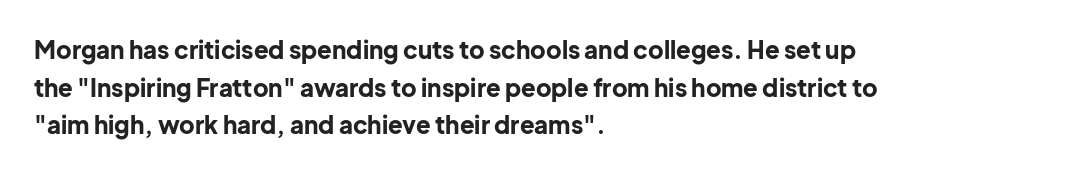
Heavy, bold letterforms. Quick note: underline off. The space between consecutive lines is moderate. This is roman type, the default non-slanted kind. The compositor pushed each line to the left boundary.
